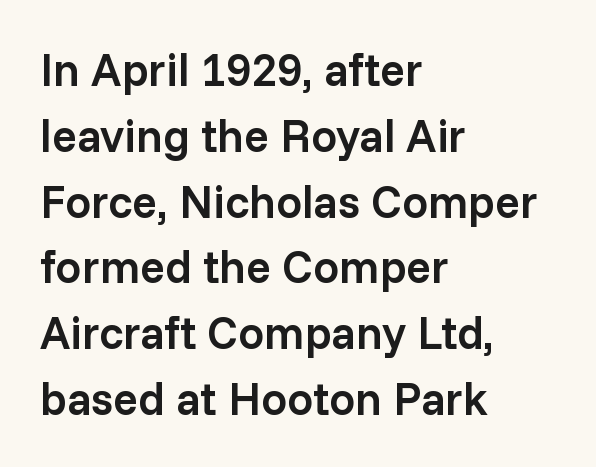
Every stem runs plumb, perpendicular to the baseline. No word sits above an underline. The rendering keeps characters at their native spacing. Stems and bowls a touch heavier than normal — semibold. Line beginnings align vertically; line endings do not.
